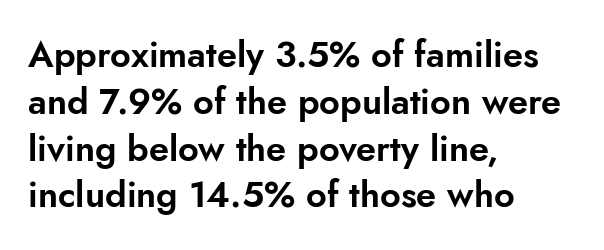
{"serif": "no", "italic": "no", "width": "normal", "stroke_contrast": "low", "x_height": "small", "monospaced": "no", "underline": "no", "align": "left", "line_spacing": "normal", "line_spacing_ratio": 1.3, "letter_spacing": "normal", "letter_spacing_em": 0.0, "glyph_px": 36}
